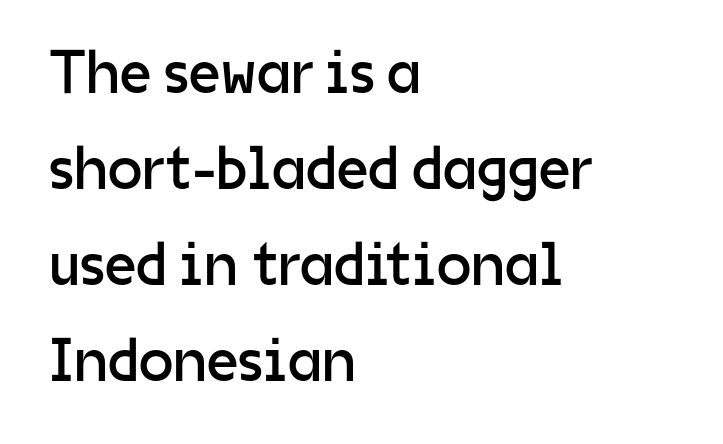
Q: Is the text bold? A: No.
Q: Is the text italic (slanted)? A: No, it is upright.
Q: Is the typeface a serif or a sans-serif typeface? A: Sans-serif.
Q: Is the text underlined? A: No.
Q: How is the paragraph aligned? A: Left-aligned.
Q: Is the spacing between letters normal or unusually wide? A: Normal.
Q: Is the spacing between lines tight, normal or loose? A: Normal.
Q: Width (condensed, normal, or wide)? A: Normal.
Q: Stroke contrast? A: Low.
Q: x-height? A: Medium.
Q: Monospaced? A: No.
